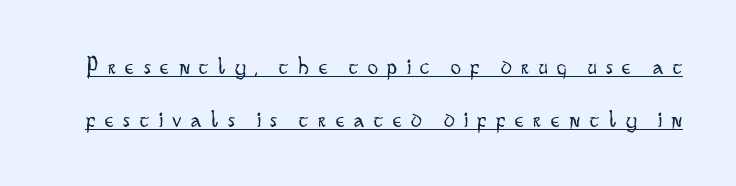
The image shows 25 px text type, upright; set loose line spacing (2.12x), unusually wide letter spacing (+0.39 em), underlined.
